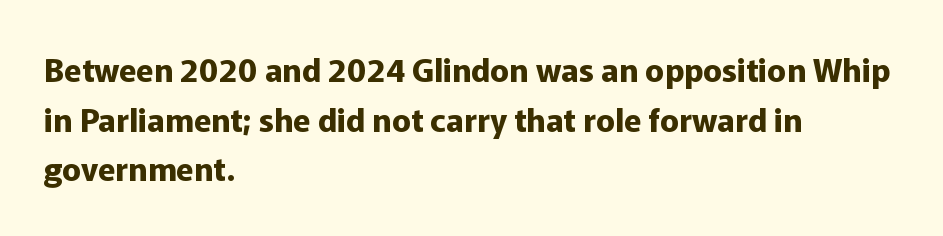
The image shows 32 px bold sans-serif type, upright; set left-aligned, normal line spacing (1.55x), normal letter spacing, not underlined; low stroke contrast and a medium x-height.
